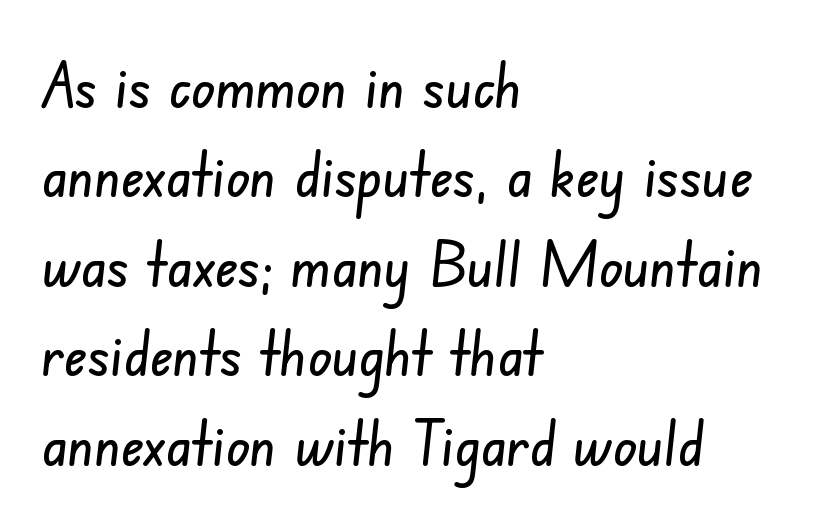
The rendering uses a moderate line-height, typical for paragraphs. Nobody drew a line under any word here. Letterform terminals end flat and unadorned throughout the passage. Spacing between characters is what you'd get straight out of the box. Visually the block forms a straight wall on the left and a jagged coastline on the right.
